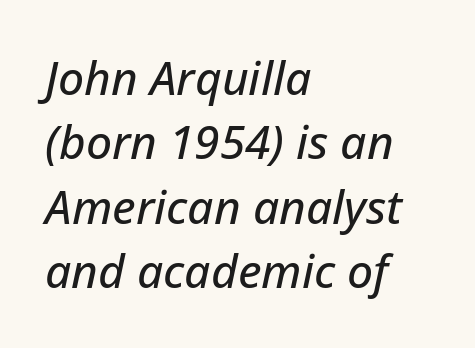
{"italic": "yes", "lean": "right", "slant_degrees": 12, "width": "normal", "stroke_contrast": "low", "x_height": "medium", "monospaced": "no", "underline": "no", "align": "left", "line_spacing": "normal", "line_spacing_ratio": 1.4, "letter_spacing": "normal", "letter_spacing_em": 0.0, "glyph_px": 46}
